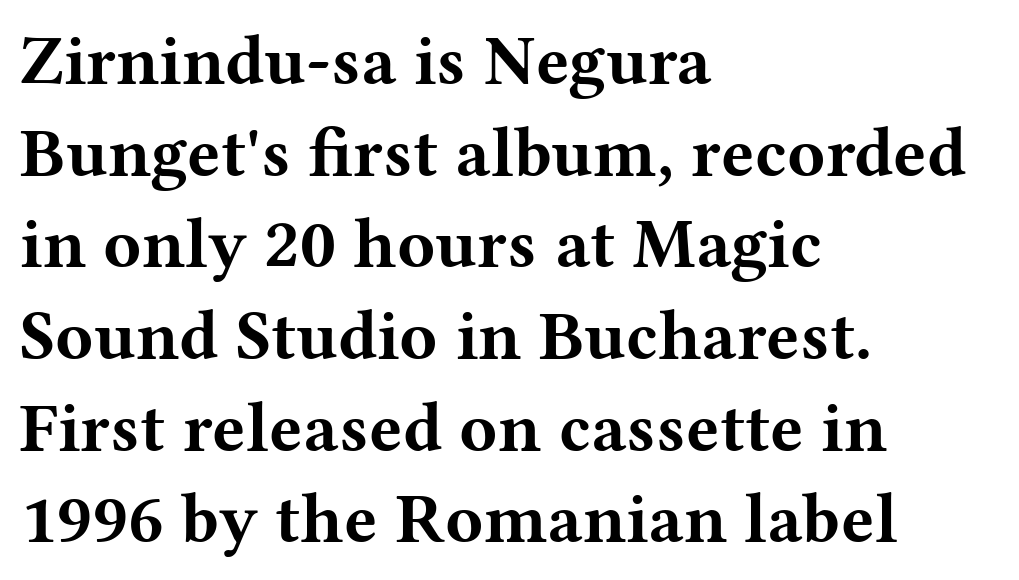
The image shows 70 px bold, wide serif type, upright; set left-aligned, normal line spacing (1.31x), normal letter spacing, not underlined; medium stroke contrast and a medium x-height.
